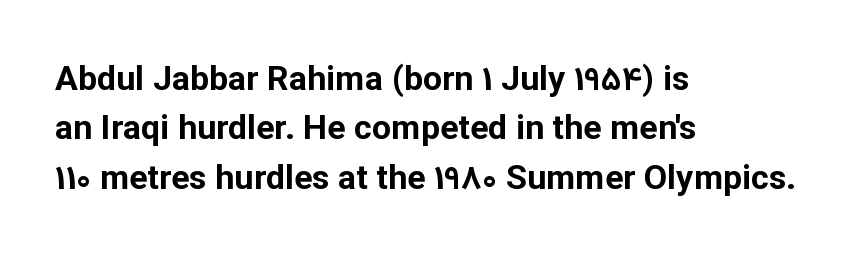
The image shows 34 px bold sans-serif type, upright; set left-aligned, normal line spacing (1.45x), normal letter spacing, not underlined; low stroke contrast and a medium x-height.
